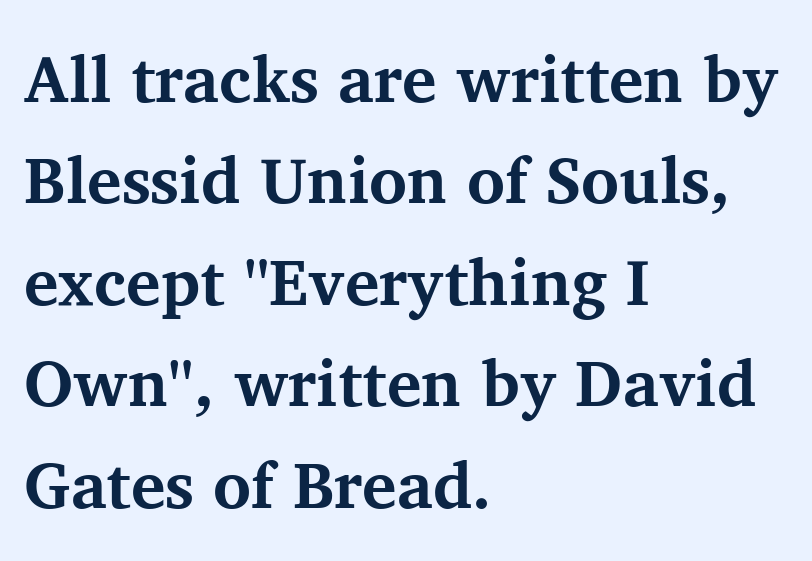
The image shows 65 px bold serif type, upright; set left-aligned, normal line spacing (1.56x), normal letter spacing, not underlined; medium stroke contrast and a medium x-height.
